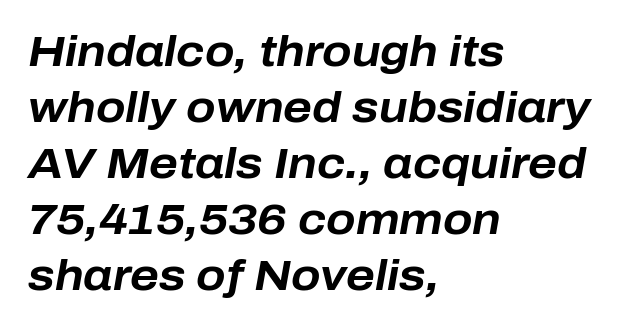
The image shows 43 px bold type, italic (leaning right); set left-aligned, normal line spacing (1.3x), normal letter spacing, not underlined; low stroke contrast and a medium x-height.
